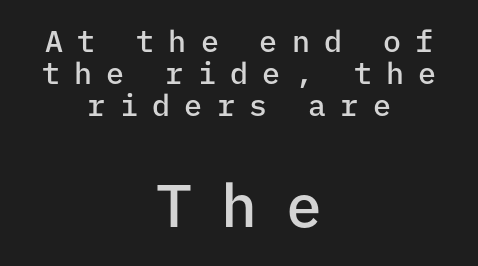
Spacing verdict: monospaced, one width for all characters. Semibold letterforms, between regular and bold. The tracking jumps out immediately: characters are airy and widely separated. In CSS terms this would be text-align: center. You can tell it's not italic because the verticals are truly vertical.
